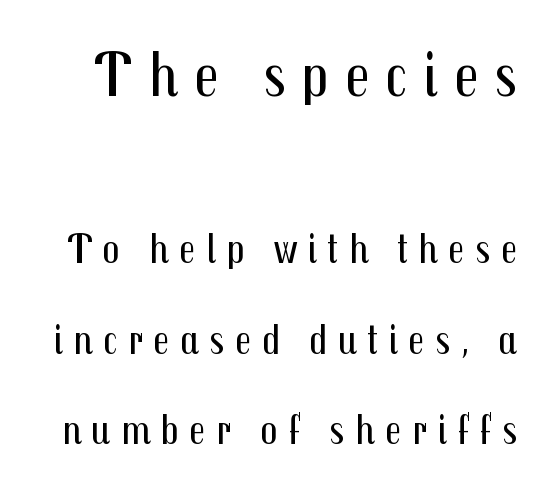
{"serif": "no", "italic": "no", "bold": "no", "weight": "regular", "width": "condensed", "stroke_contrast": "medium", "x_height": "medium", "monospaced": "no", "underline": "no", "line_spacing": "loose", "line_spacing_ratio": 2.1, "letter_spacing": "wide", "letter_spacing_em": 0.24, "larger_block": "first", "size_ratio": 1.51, "glyph_px": 65}
